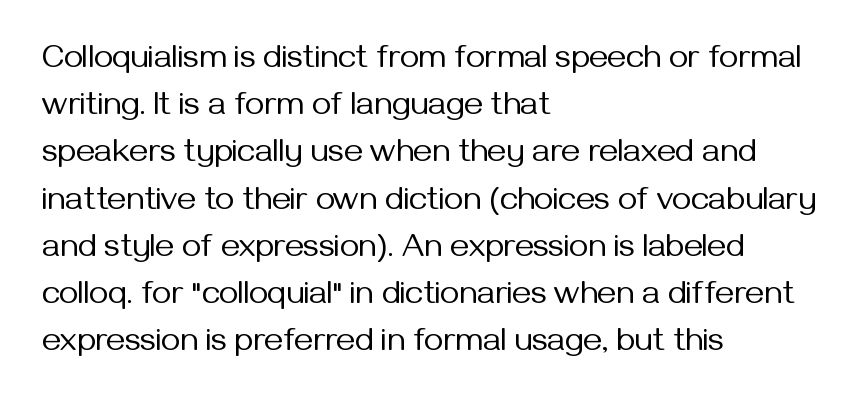
{"serif": "no", "italic": "no", "bold": "no", "weight": "regular", "width": "normal", "stroke_contrast": "medium", "x_height": "medium", "monospaced": "no", "underline": "no", "align": "left", "line_spacing": "normal", "line_spacing_ratio": 1.43, "letter_spacing": "normal", "letter_spacing_em": 0.0, "glyph_px": 33}
